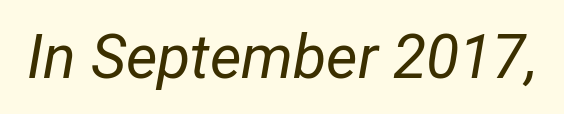
On a weight scale, this lands at 450 or below. Quick note: underline off. There is no visible air inserted between adjacent glyphs. Each letter keeps its own natural width here, so spacing adapts to shape. Italic: yes, the glyphs are oblique.
